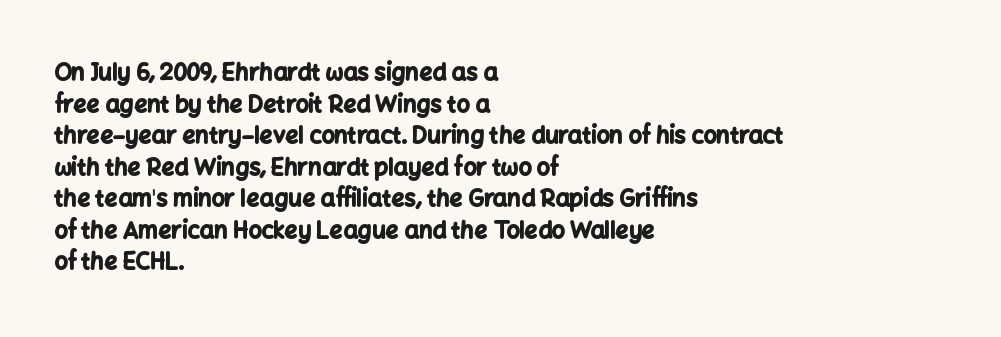
One glance says typical: line gaps are just what's usual. The letters stand upright; this is a roman face. These lines stack with their left ends in a neat column. Bold? Absolutely — the strokes are thick and heavy.
